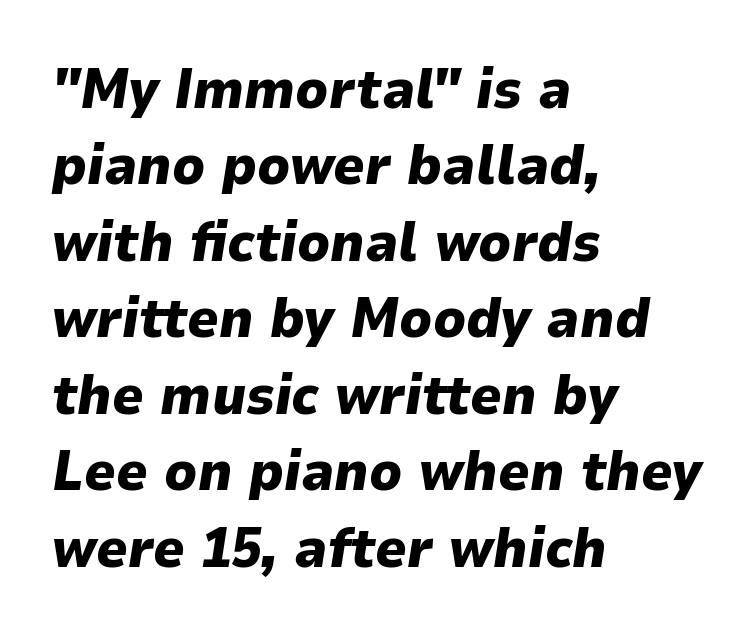
The image shows 55 px heavy type, italic (leaning right); set left-aligned, normal line spacing (1.39x), normal letter spacing, not underlined; low stroke contrast and a medium x-height.
